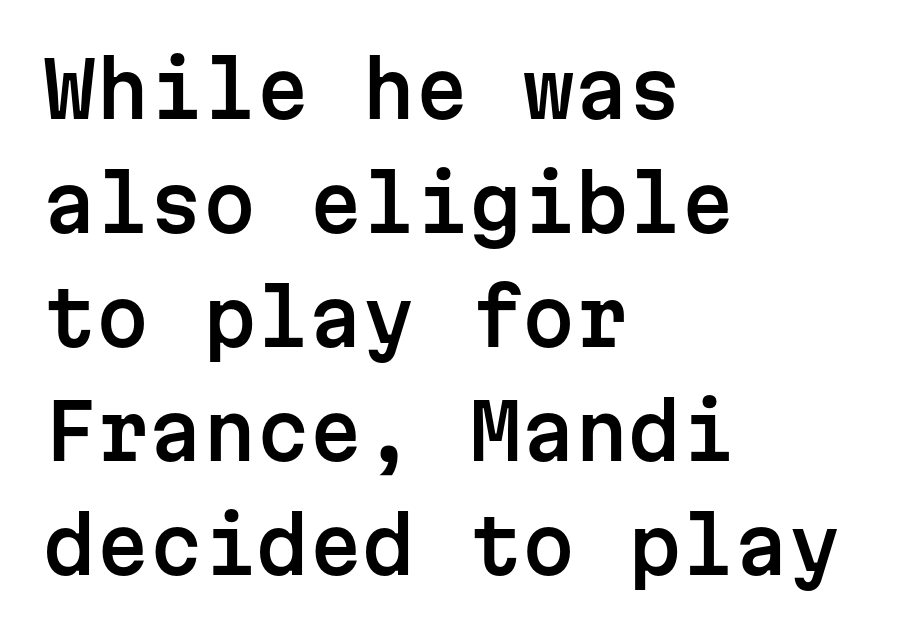
{"serif": "no", "italic": "no", "width": "normal", "stroke_contrast": "low", "x_height": "medium", "monospaced": "yes", "underline": "no", "align": "left", "line_spacing": "normal", "line_spacing_ratio": 1.5, "letter_spacing": "normal", "letter_spacing_em": 0.0, "glyph_px": 76}
